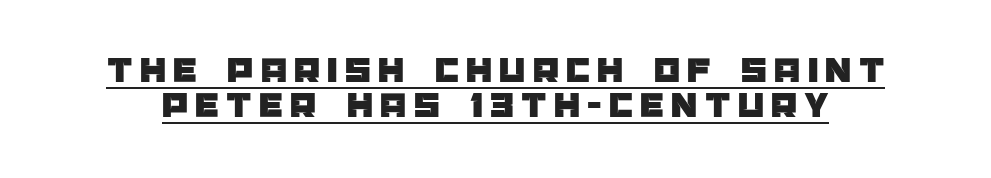
The image shows 37 px sans-serif type, upright; set tight line spacing (0.95x), unusually wide letter spacing (+0.2 em), underlined; low stroke contrast and a large x-height.
